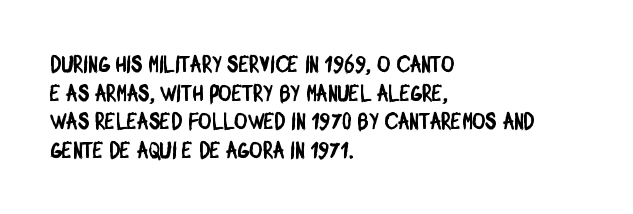
The image shows 23 px text type; set left-aligned, normal line spacing (1.25x), normal letter spacing, not underlined.
